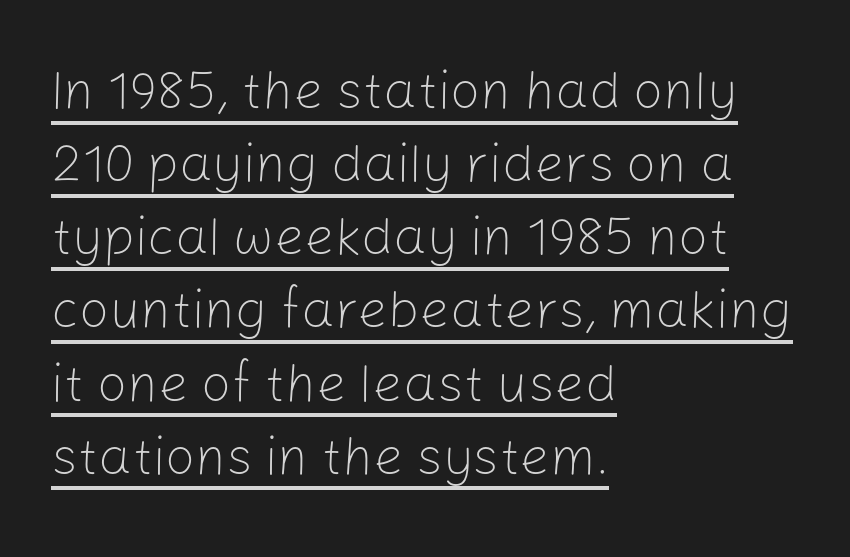
The image shows 53 px light sans-serif type, upright; set left-aligned, normal line spacing (1.38x), normal letter spacing, underlined; low stroke contrast and a medium x-height.
